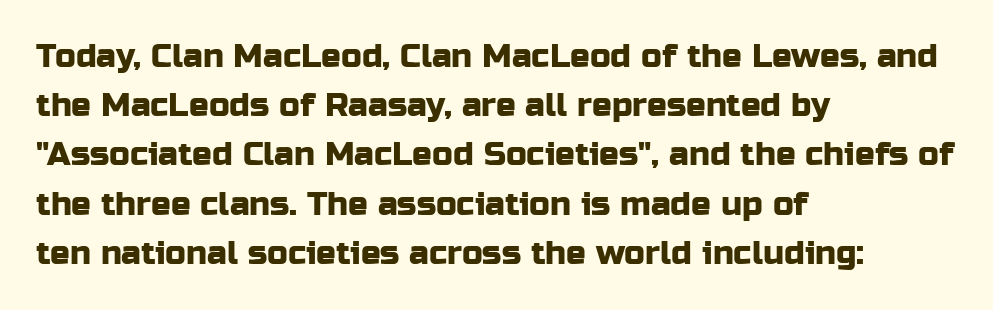
Q: Is the text italic (slanted)? A: No, it is upright.
Q: Is the typeface a serif or a sans-serif typeface? A: Sans-serif.
Q: Is the text underlined? A: No.
Q: How is the paragraph aligned? A: Left-aligned.
Q: Is the spacing between letters normal or unusually wide? A: Normal.
Q: Is the spacing between lines tight, normal or loose? A: Normal.
Q: Width (condensed, normal, or wide)? A: Normal.
Q: Stroke contrast? A: Low.
Q: x-height? A: Medium.
Q: Monospaced? A: No.
